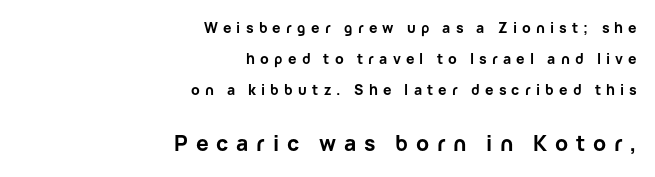
Q: Is the text bold? A: Yes.
Q: Is the text italic (slanted)? A: No, it is upright.
Q: Is the text underlined? A: No.
Q: How is the paragraph aligned? A: Right-aligned.
Q: Is the spacing between letters normal or unusually wide? A: Unusually wide.
Q: Is the spacing between lines tight, normal or loose? A: Loose.
Q: Which block of text is set in a larger size, the first (top) or the second (bottom)? A: The second (bottom) one.
